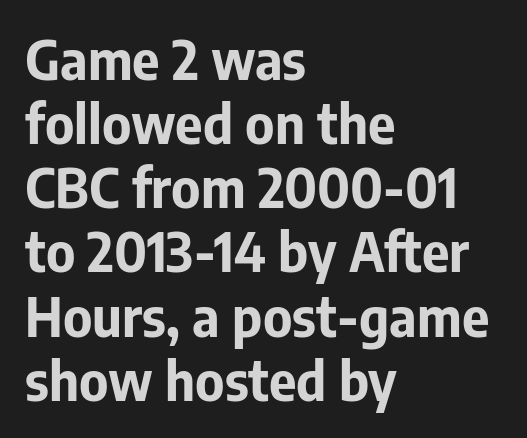
The image shows 53 px bold sans-serif type, upright; set left-aligned, line spacing 1.21x, normal letter spacing, not underlined; low stroke contrast and a medium x-height.
